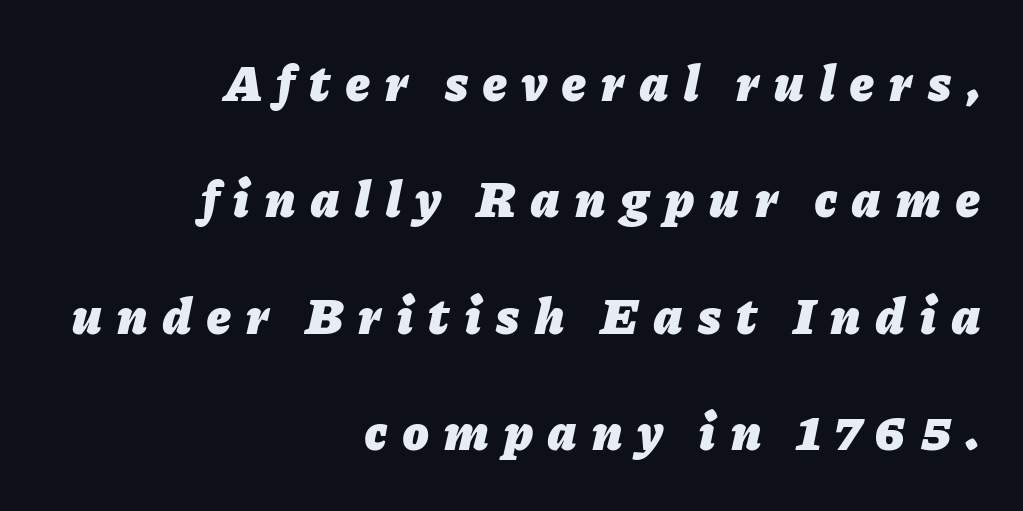
Q: Is the text bold? A: Yes.
Q: Is the text italic (slanted)? A: Yes, it leans right by about 11 degrees.
Q: Is the text underlined? A: No.
Q: How is the paragraph aligned? A: Right-aligned.
Q: Is the spacing between letters normal or unusually wide? A: Unusually wide.
Q: Is the spacing between lines tight, normal or loose? A: Loose.
Q: Width (condensed, normal, or wide)? A: Normal.
Q: Stroke contrast? A: Low.
Q: x-height? A: Medium.
Q: Monospaced? A: No.
